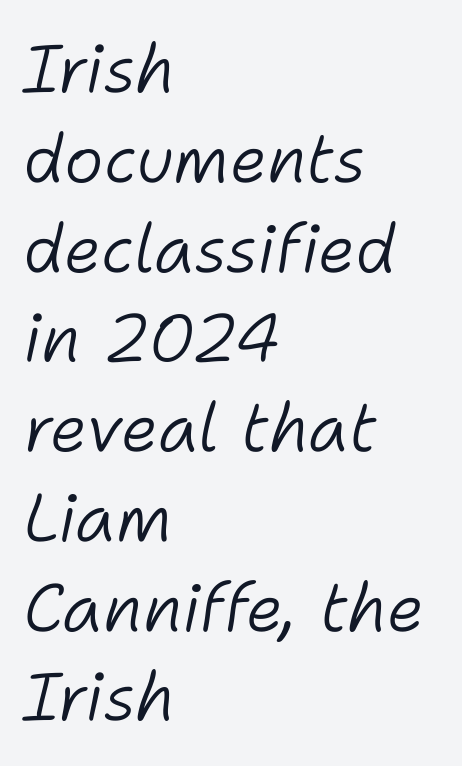
Students, note that the glyphs here touch the page at normal intervals. Caption: face not bold, strokes unweighted. Each letter keeps its own natural width here, so spacing adapts to shape. Each new line begins a customary step beneath the previous one. In CSS terms this would be text-align: left.
